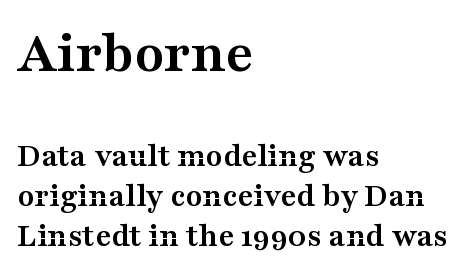
{"serif": "yes", "italic": "no", "bold": "yes", "weight": "semibold", "width": "wide", "stroke_contrast": "medium", "x_height": "medium", "monospaced": "no", "underline": "no", "align": "left", "line_spacing_ratio": 1.17, "letter_spacing": "normal", "letter_spacing_em": 0.0, "larger_block": "first", "size_ratio": 1.76, "glyph_px": 60}
